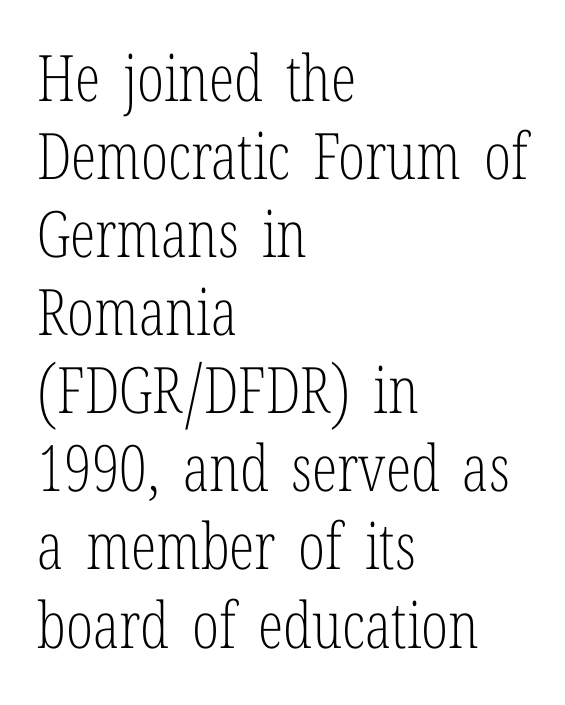
{"serif": "yes", "italic": "no", "bold": "no", "weight": "light", "width": "condensed", "stroke_contrast": "low", "x_height": "medium", "monospaced": "no", "underline": "no", "align": "left", "line_spacing_ratio": 1.22, "letter_spacing": "normal", "letter_spacing_em": 0.0, "glyph_px": 64}
